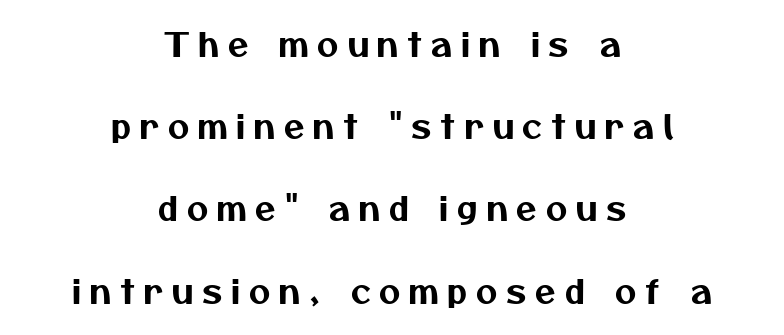
{"serif": "no", "width": "normal", "stroke_contrast": "medium", "x_height": "medium", "monospaced": "no", "underline": "no", "align": "center", "line_spacing": "loose", "line_spacing_ratio": 2.49, "letter_spacing": "wide", "letter_spacing_em": 0.27, "glyph_px": 33}
